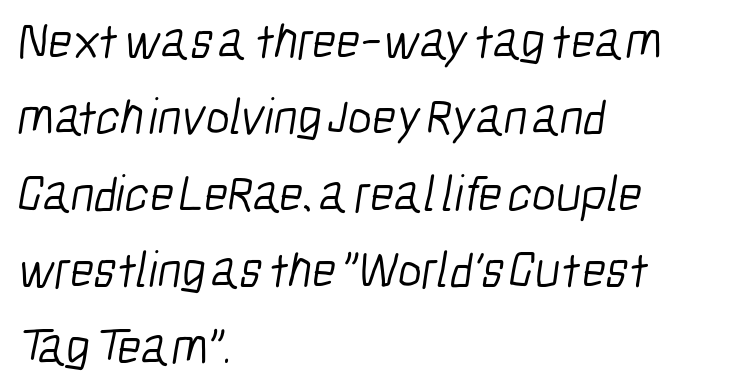
The image shows 51 px light, condensed sans-serif type; set left-aligned, normal line spacing (1.5x), normal letter spacing, not underlined; low stroke contrast and a medium x-height.
